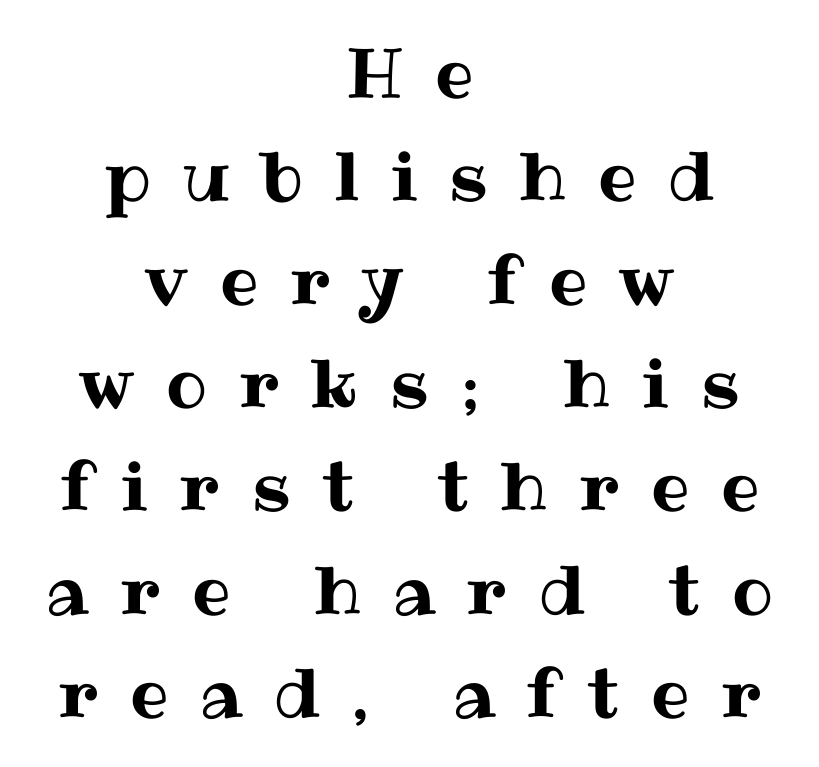
The image shows 68 px text type, upright; set centered, normal line spacing (1.52x), unusually wide letter spacing (+0.47 em), not underlined; medium stroke contrast and a medium x-height.
